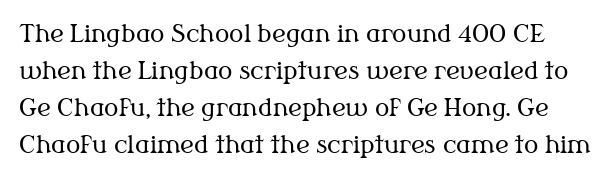
The letters stand upright; this is a roman face. Nothing unusual about the tracking: characters are spaced as the font intends. Descenders hang freely into open space. These glyphs show unthickened strokes, regular width or finer. The passage shown stacks its lines at a standard gap.
